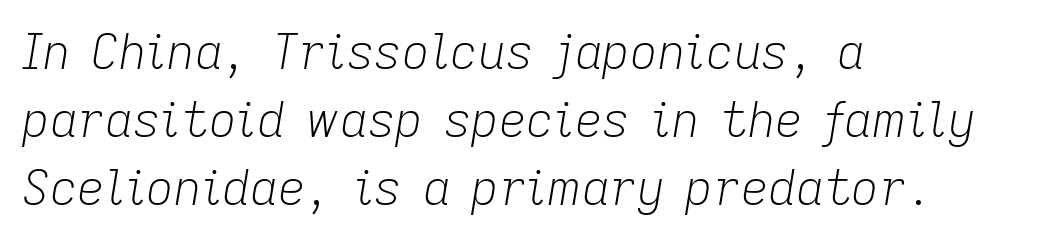
Each stroke keeps to a modest, everyday thickness or less. Rows of type keep a routine distance in the vertical direction. The tracking reads as untouched default to a designer's eye. Notice how the passage keeps a crisp vertical edge on the left only.
